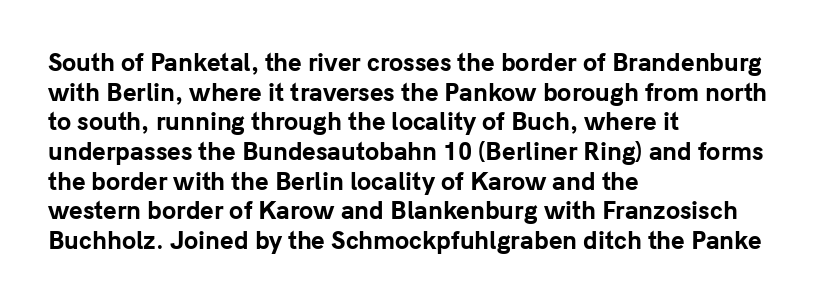
{"italic": "no", "bold": "yes", "underline": "no", "align": "left", "line_spacing": "normal", "line_spacing_ratio": 1.29, "letter_spacing": "normal", "letter_spacing_em": 0.0, "glyph_px": 23}
